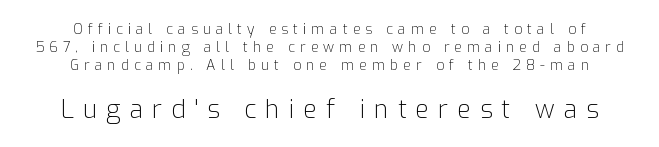
{"italic": "no", "bold": "no", "underline": "no", "align": "center", "line_spacing": "normal", "line_spacing_ratio": 1.27, "letter_spacing": "wide", "letter_spacing_em": 0.36, "larger_block": "second", "size_ratio": 1.79, "glyph_px": 25}
